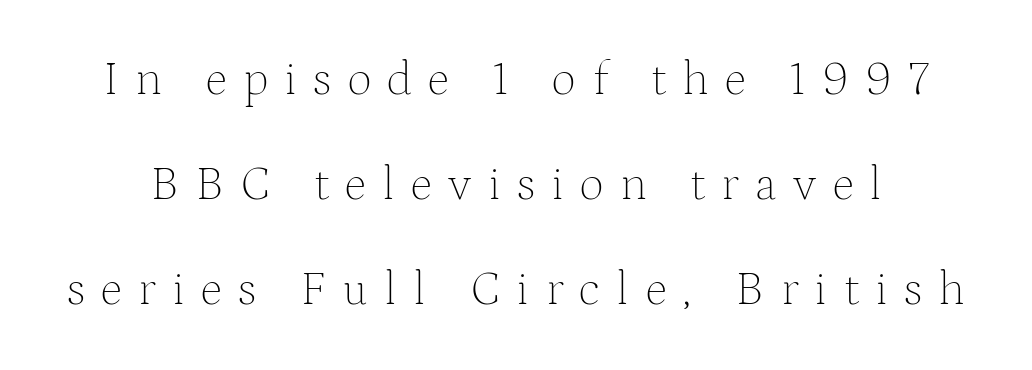
Q: Is the text bold? A: No.
Q: Is the text italic (slanted)? A: No, it is upright.
Q: Is the typeface a serif or a sans-serif typeface? A: Serif.
Q: Is the text underlined? A: No.
Q: Is the spacing between letters normal or unusually wide? A: Unusually wide.
Q: Is the spacing between lines tight, normal or loose? A: Loose.
Q: Width (condensed, normal, or wide)? A: Normal.
Q: Stroke contrast? A: Medium.
Q: x-height? A: Medium.
Q: Monospaced? A: No.
